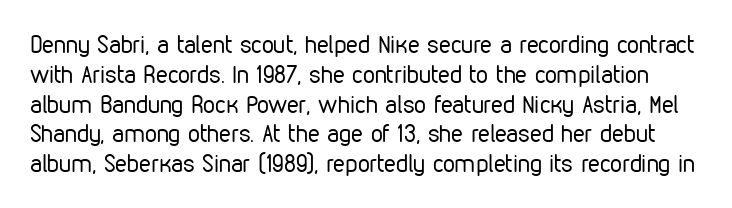
The image shows 24 px text type, upright; set line spacing 1.24x, normal letter spacing, not underlined.
